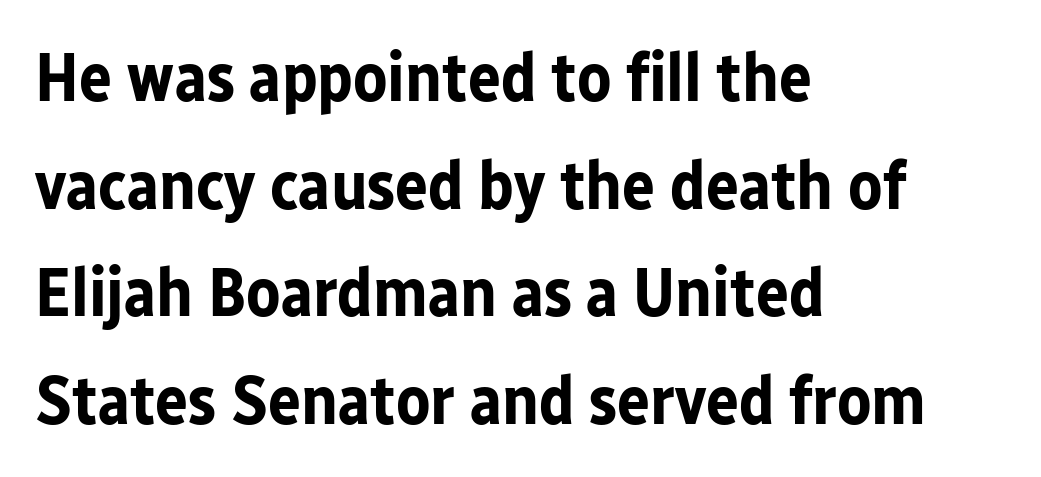
Q: Is the text bold? A: Yes.
Q: Is the text italic (slanted)? A: No, it is upright.
Q: Is the typeface a serif or a sans-serif typeface? A: Sans-serif.
Q: Is the text underlined? A: No.
Q: How is the paragraph aligned? A: Left-aligned.
Q: Is the spacing between letters normal or unusually wide? A: Normal.
Q: Is the spacing between lines tight, normal or loose? A: Normal.
Q: Width (condensed, normal, or wide)? A: Normal.
Q: Stroke contrast? A: Low.
Q: x-height? A: Medium.
Q: Monospaced? A: No.
